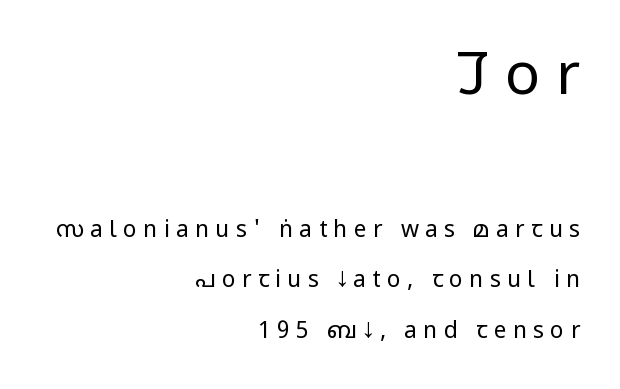
The paragraph has a hard right edge and a soft left edge. A bare baseline throughout the passage. A typesetter would call this heavily tracked-out type. Size contrast runs from large at the top to small at the bottom. Is there much room between lines? Yes — plenty of vertical air separates them.
